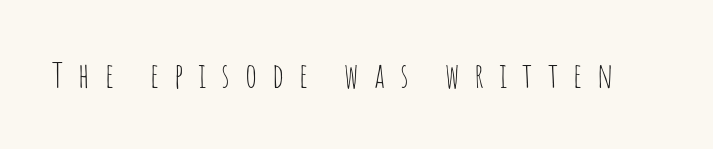
{"serif": "no", "italic": "no", "bold": "no", "weight": "thin", "width": "condensed", "stroke_contrast": "low", "x_height": "large", "monospaced": "no", "underline": "no", "letter_spacing": "wide", "letter_spacing_em": 0.43, "glyph_px": 35}
